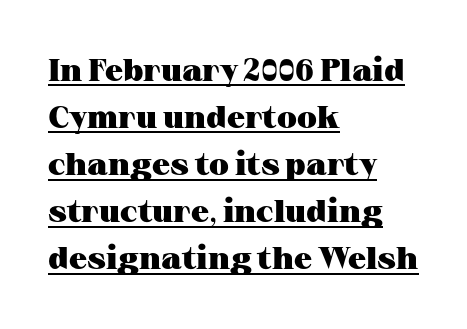
Somebody hit Ctrl+U on this one — the words are underlined. Bold? Absolutely — the strokes are thick and heavy. The rendering uses natural spacing where letterforms have individual widths. Teacher's note: observe the even left margin — that is flush-left alignment. These lines were composed using upright roman letters. The characters display serif detailing at their extremities.
